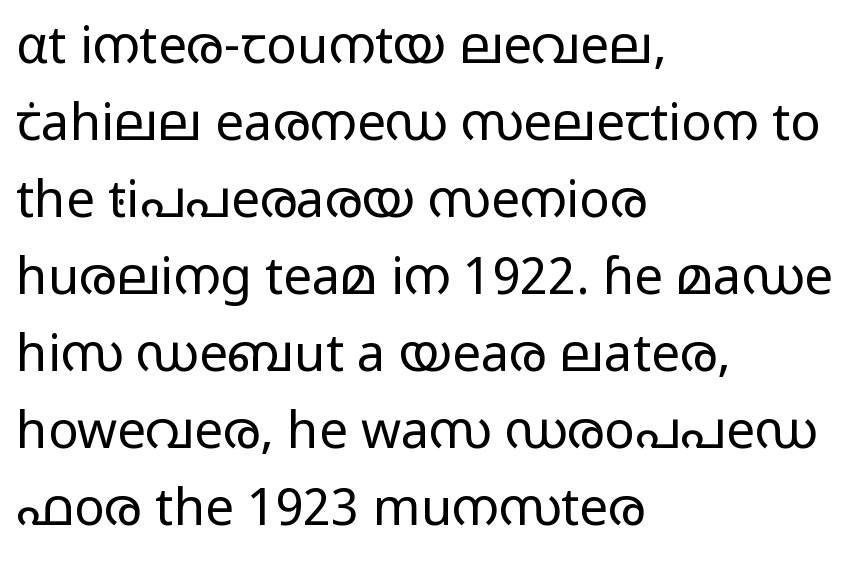
The area under the type is left untouched. Students, observe: this is what conventionally led text looks like. The letters look calm and open, with moderate or lighter stems. Note: no serifs on the glyphs. The rendering uses natural spacing where letterforms have individual widths.
